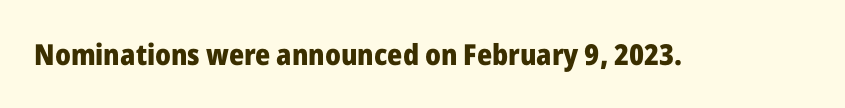
The image shows 29 px heavy sans-serif type, upright; set normal letter spacing, not underlined; low stroke contrast and a medium x-height.
